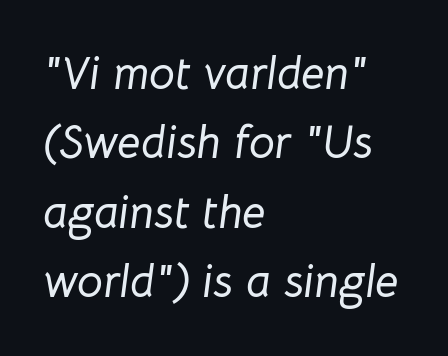
The image shows 46 px text type, italic (leaning right); set left-aligned, normal line spacing (1.51x), normal letter spacing, not underlined; low stroke contrast and a medium x-height.
